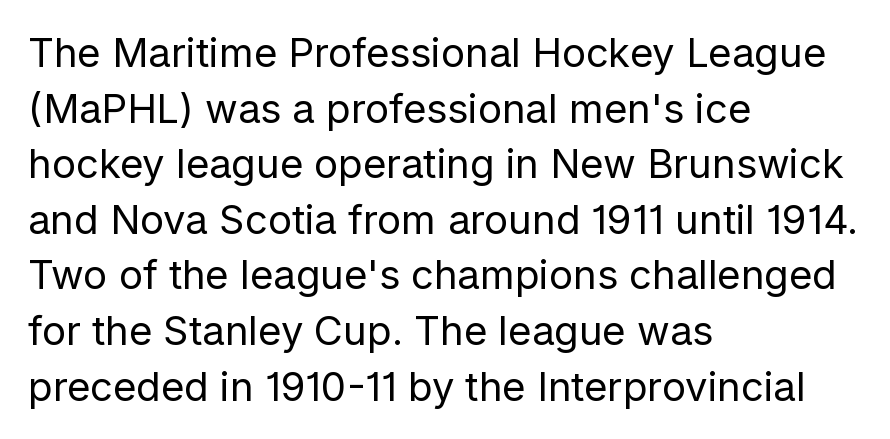
{"serif": "no", "italic": "no", "bold": "no", "weight": "regular", "width": "normal", "stroke_contrast": "low", "x_height": "medium", "monospaced": "no", "underline": "no", "align": "left", "line_spacing": "normal", "line_spacing_ratio": 1.39, "letter_spacing": "normal", "letter_spacing_em": 0.0, "glyph_px": 40}
